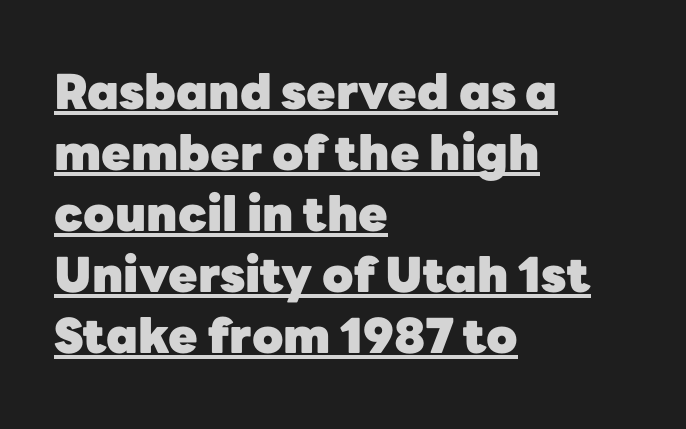
Q: Is the text bold? A: Yes.
Q: Is the text italic (slanted)? A: No, it is upright.
Q: Is the typeface a serif or a sans-serif typeface? A: Sans-serif.
Q: Is the text underlined? A: Yes.
Q: How is the paragraph aligned? A: Left-aligned.
Q: Is the spacing between letters normal or unusually wide? A: Normal.
Q: Is the spacing between lines tight, normal or loose? A: Normal.
Q: Width (condensed, normal, or wide)? A: Normal.
Q: Stroke contrast? A: Low.
Q: x-height? A: Medium.
Q: Monospaced? A: No.
